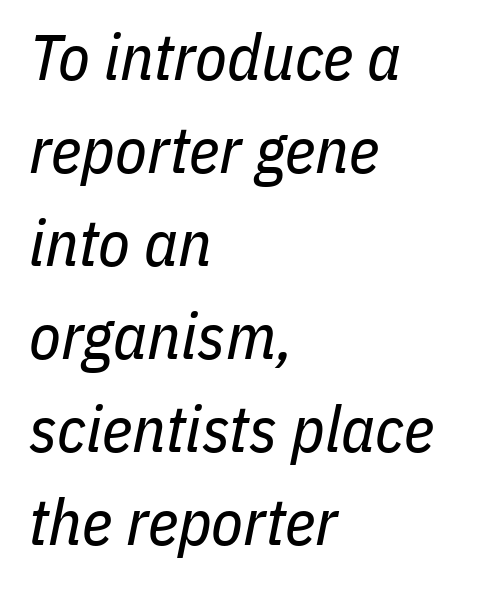
The image shows 65 px regular-weight, condensed type, italic (leaning right); set left-aligned, normal line spacing (1.43x), normal letter spacing, not underlined; low stroke contrast and a medium x-height.
